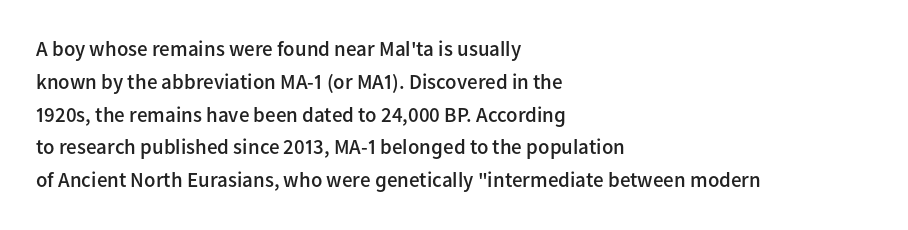
{"italic": "no", "bold": "semi", "underline": "no", "align": "left", "line_spacing": "normal", "line_spacing_ratio": 1.56, "letter_spacing": "normal", "letter_spacing_em": 0.0, "glyph_px": 21}
